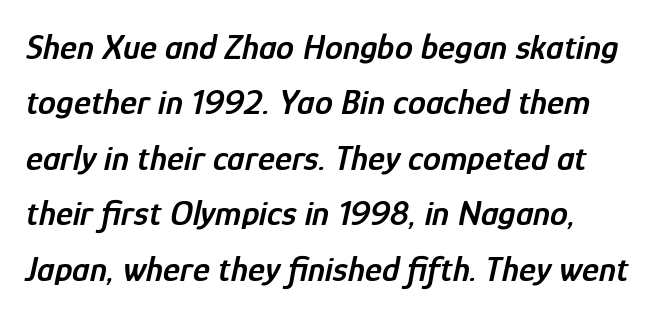
The sample has been set in demibold, a notch under bold. The face used here is proportionally spaced, like ordinary book or web type. One glance says typical: line gaps are just what's usual. The passage shown has conventional tracking throughout.
